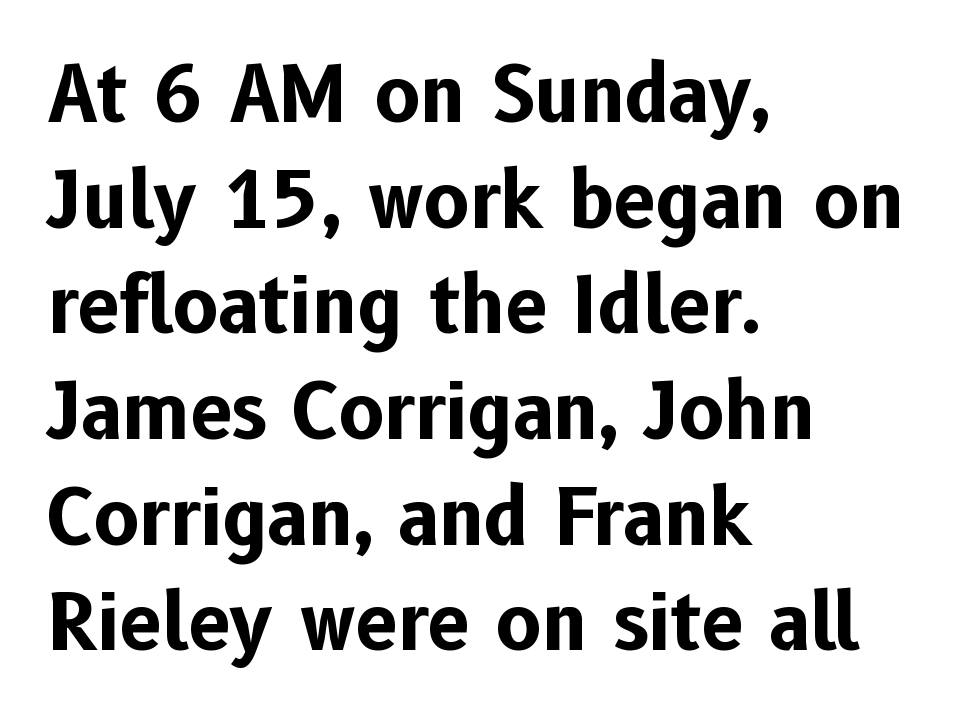
The passage is arranged the way most books set body copy — flush left. On the weight axis this lands at bold, roughly 700. The specimen omits any rule beneath the text block's lines. The passage shown stacks its lines at a standard gap.
